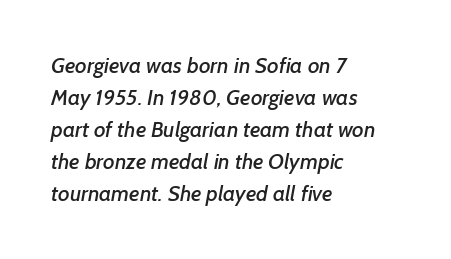
Visually the block forms a straight wall on the left and a jagged coastline on the right. This rendering leaves character spacing at its baseline value. The space beneath each line is pristine and unruled. In terms of leading, this rendering sits right in the middle.
